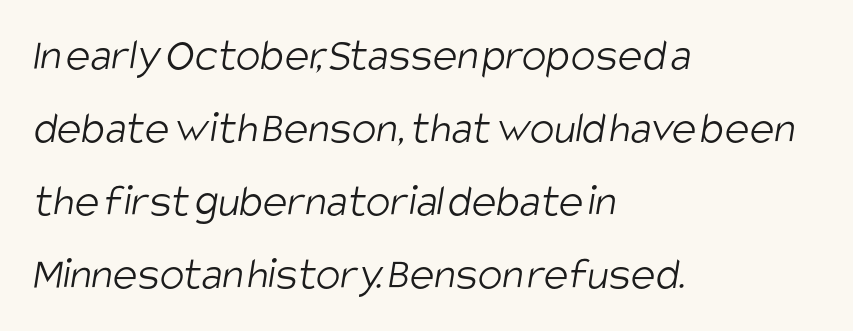
{"serif": "no", "bold": "no", "weight": "light", "width": "condensed", "stroke_contrast": "low", "x_height": "large", "monospaced": "no", "underline": "no", "align": "left", "line_spacing": "normal", "line_spacing_ratio": 1.59, "letter_spacing": "normal", "letter_spacing_em": 0.0, "glyph_px": 46}
